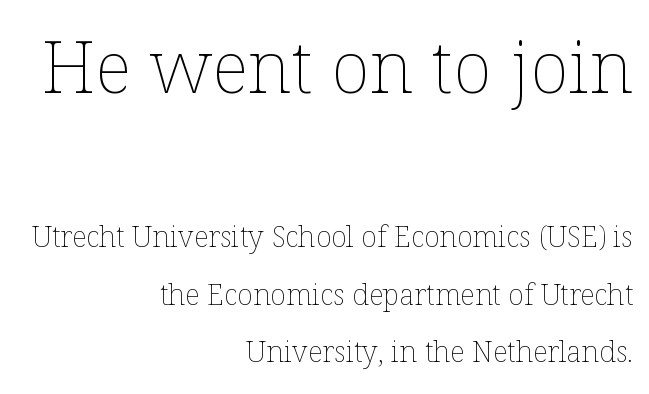
{"italic": "no", "bold": "no", "weight": "thin", "width": "normal", "stroke_contrast": "low", "x_height": "medium", "monospaced": "no", "underline": "no", "align": "right", "line_spacing": "loose", "line_spacing_ratio": 1.98, "letter_spacing": "normal", "letter_spacing_em": 0.0, "larger_block": "first", "size_ratio": 2.48, "glyph_px": 72}
